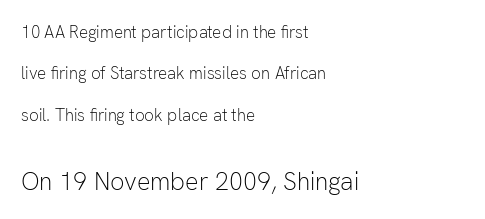
{"italic": "no", "bold": "no", "underline": "no", "align": "left", "line_spacing": "loose", "line_spacing_ratio": 2.43, "letter_spacing": "normal", "letter_spacing_em": 0.0, "larger_block": "second", "size_ratio": 1.47, "glyph_px": 25}
